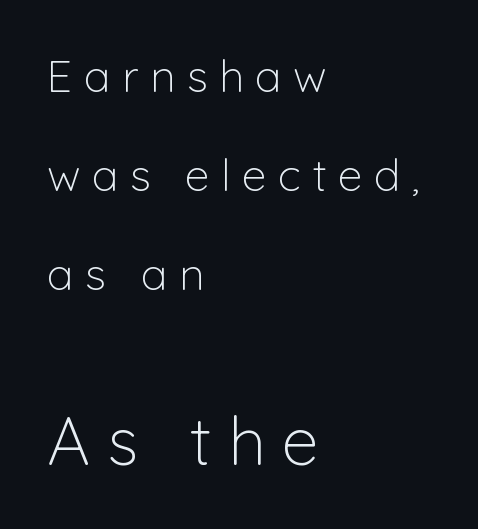
{"serif": "no", "italic": "no", "bold": "no", "weight": "light", "width": "normal", "stroke_contrast": "low", "x_height": "medium", "monospaced": "no", "underline": "no", "align": "left", "line_spacing": "loose", "line_spacing_ratio": 2.2, "letter_spacing": "wide", "letter_spacing_em": 0.25, "larger_block": "second", "size_ratio": 1.49, "glyph_px": 67}
